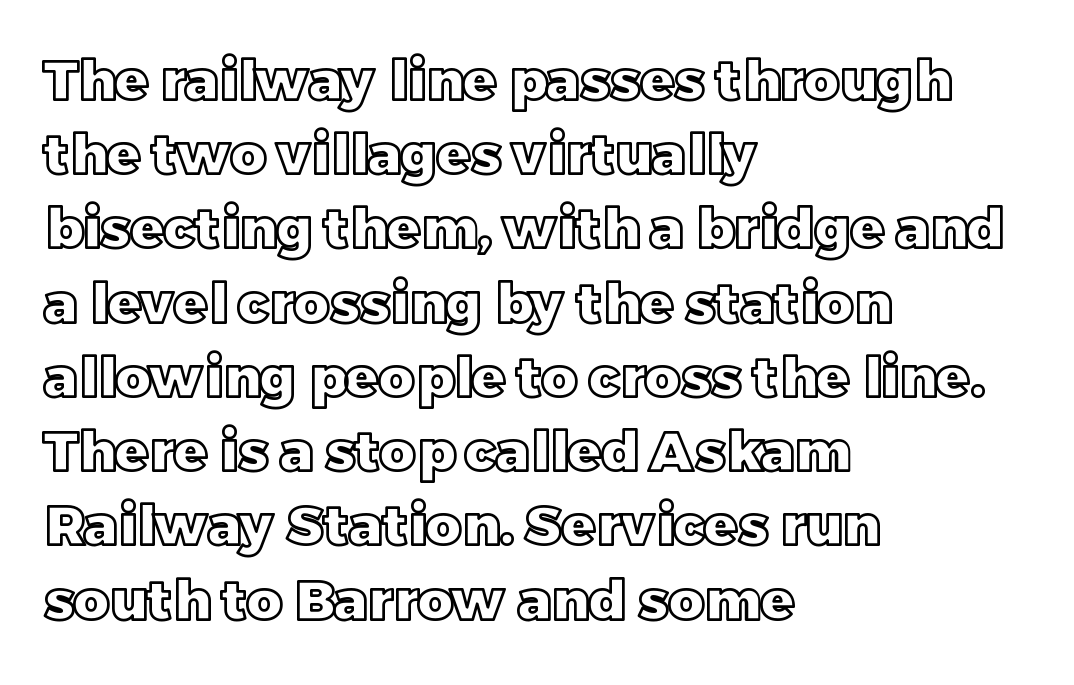
{"italic": "no", "width": "normal", "x_height": "large", "monospaced": "no", "underline": "no", "align": "left", "line_spacing": "normal", "line_spacing_ratio": 1.35, "letter_spacing": "normal", "letter_spacing_em": 0.0, "glyph_px": 55}
